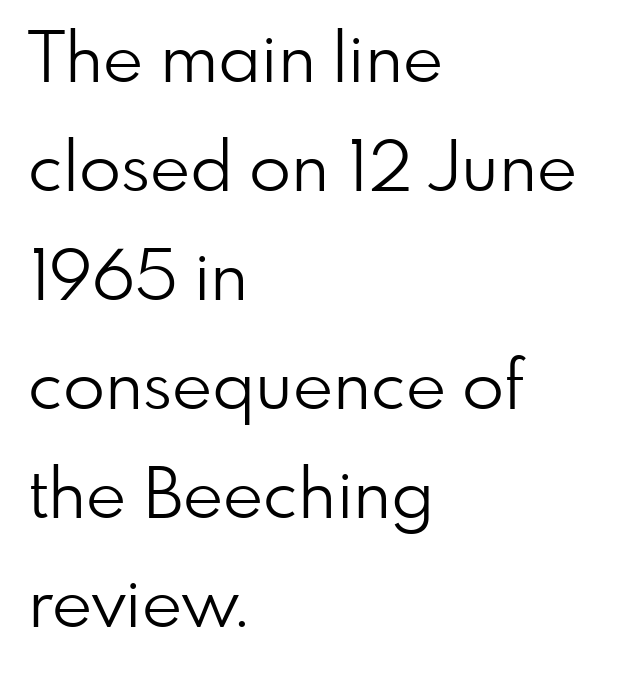
Nope, not italic — everything's standing straight. Regarding serifs, this sample does without them. Check under the words: just untouched page. The passage shown stacks its lines at a standard gap.
